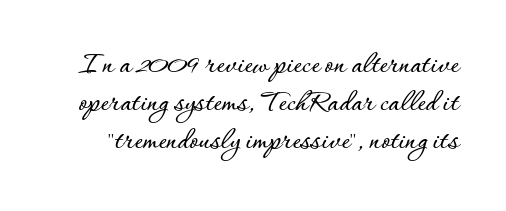
Inter-character spacing is left at the font's built-in metrics. Think of a printed novel: that variable character pitch is what you see here. The baseline area is clear.
